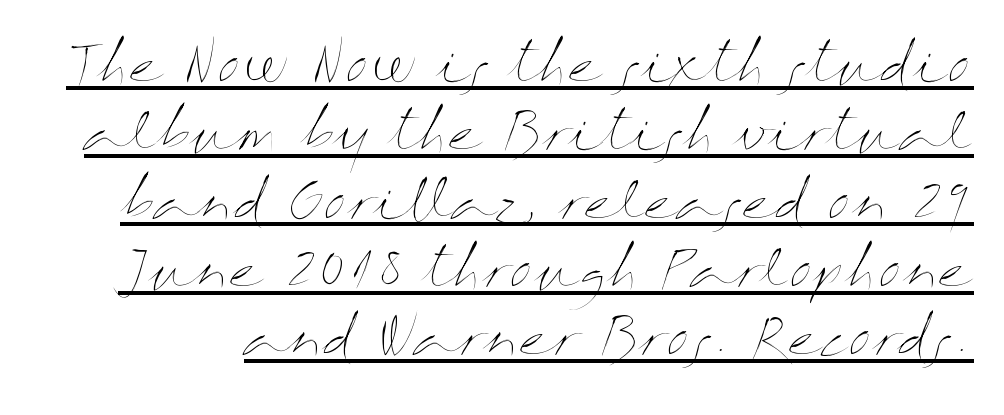
Q: Is the text bold? A: No.
Q: Is the text italic (slanted)? A: Yes.
Q: Is the text underlined? A: Yes.
Q: Is the spacing between letters normal or unusually wide? A: Normal.
Q: Is the spacing between lines tight, normal or loose? A: Normal.
Q: Width (condensed, normal, or wide)? A: Wide.
Q: Stroke contrast? A: Medium.
Q: x-height? A: Medium.
Q: Monospaced? A: No.
